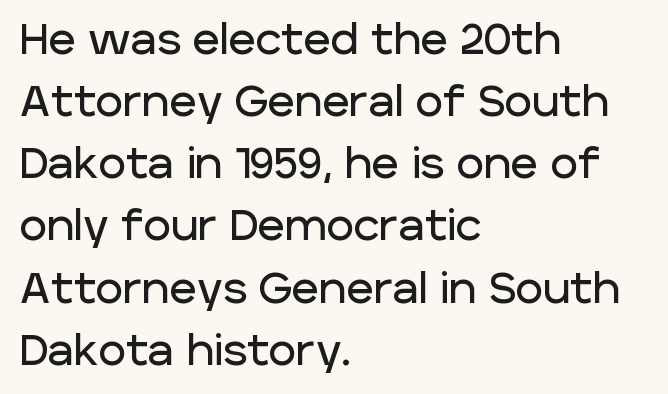
{"serif": "no", "italic": "no", "width": "normal", "stroke_contrast": "low", "x_height": "large", "monospaced": "no", "underline": "no", "align": "left", "line_spacing": "normal", "line_spacing_ratio": 1.48, "letter_spacing": "normal", "letter_spacing_em": 0.0, "glyph_px": 42}
